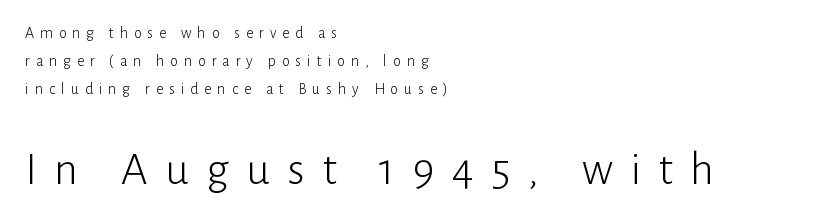
{"serif": "no", "italic": "no", "bold": "no", "weight": "light", "width": "normal", "stroke_contrast": "low", "x_height": "medium", "monospaced": "no", "underline": "no", "align": "left", "line_spacing_ratio": 1.74, "letter_spacing": "wide", "letter_spacing_em": 0.37, "larger_block": "second", "size_ratio": 2.94, "glyph_px": 47}
